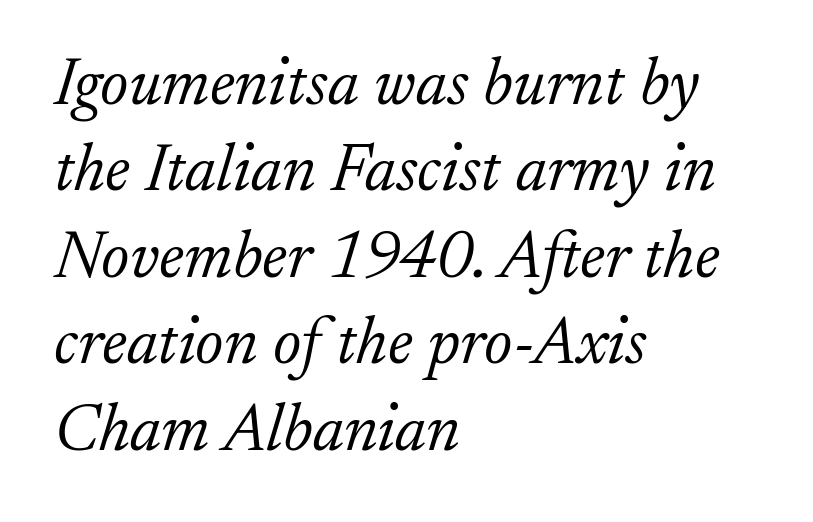
{"serif": "yes", "italic": "yes", "lean": "right", "slant_degrees": 17, "bold": "no", "weight": "light", "width": "normal", "stroke_contrast": "low", "x_height": "small", "monospaced": "no", "underline": "no", "align": "left", "line_spacing": "normal", "line_spacing_ratio": 1.29, "letter_spacing": "normal", "letter_spacing_em": 0.0, "glyph_px": 67}
